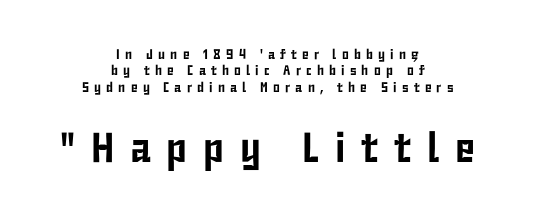
Q: Is the text italic (slanted)? A: No, it is upright.
Q: Is the typeface a serif or a sans-serif typeface? A: Sans-serif.
Q: Is the text underlined? A: No.
Q: How is the paragraph aligned? A: Centered.
Q: Is the spacing between letters normal or unusually wide? A: Unusually wide.
Q: Which block of text is set in a larger size, the first (top) or the second (bottom)? A: The second (bottom) one.
Q: Width (condensed, normal, or wide)? A: Condensed.
Q: Stroke contrast? A: Low.
Q: x-height? A: Medium.
Q: Monospaced? A: No.
